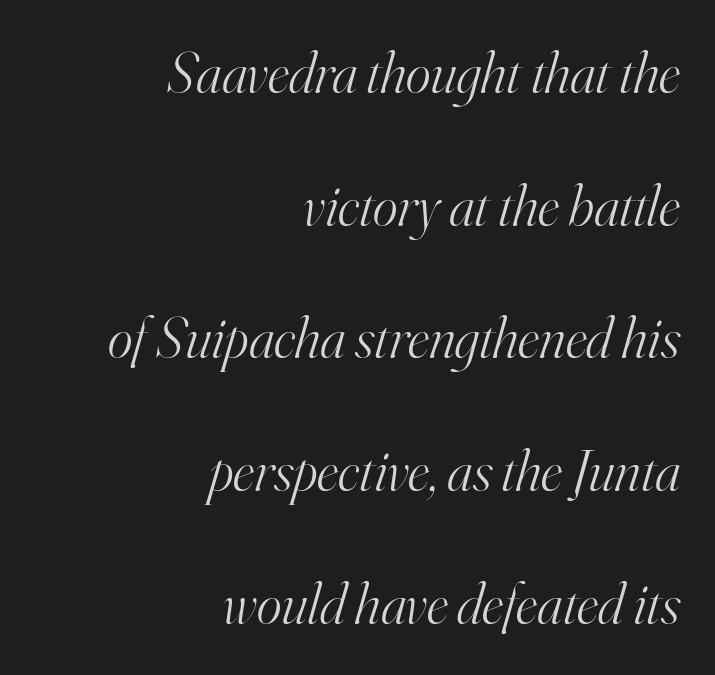
The image shows 59 px light serif type, italic (leaning right); set right-aligned, loose line spacing (2.25x), normal letter spacing, not underlined; high stroke contrast and a small x-height.
